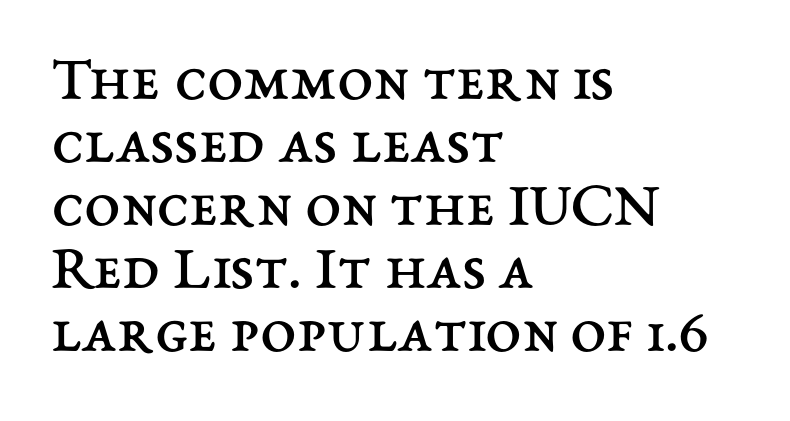
{"italic": "no", "bold": "no", "weight": "regular", "width": "normal", "stroke_contrast": "medium", "x_height": "medium", "monospaced": "no", "underline": "no", "align": "left", "line_spacing": "tight", "line_spacing_ratio": 0.97, "letter_spacing": "normal", "letter_spacing_em": 0.0, "glyph_px": 65}
